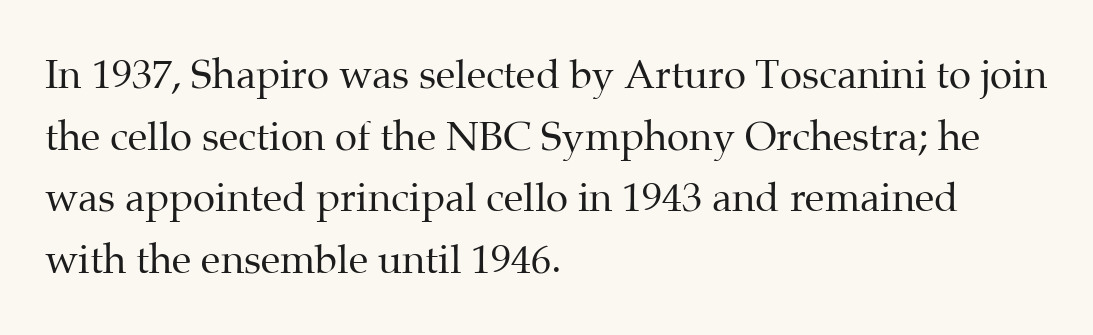
Q: Is the text bold? A: No.
Q: Is the text italic (slanted)? A: No, it is upright.
Q: Is the typeface a serif or a sans-serif typeface? A: Serif.
Q: Is the text underlined? A: No.
Q: How is the paragraph aligned? A: Left-aligned.
Q: Is the spacing between letters normal or unusually wide? A: Normal.
Q: Is the spacing between lines tight, normal or loose? A: Normal.
Q: Width (condensed, normal, or wide)? A: Normal.
Q: Stroke contrast? A: Medium.
Q: x-height? A: Medium.
Q: Monospaced? A: No.
